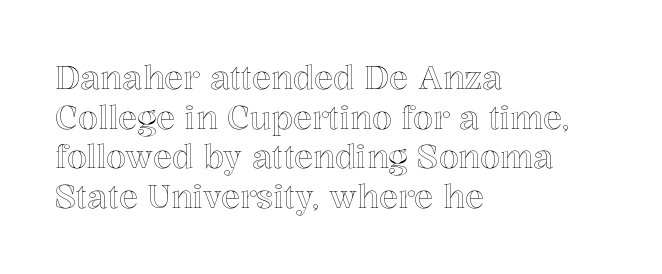
A classic flush-left, rag-right setting is used for this passage. No extra tracking has been applied to these lines. No word sits above an underline. Each letter keeps its own natural width here, so spacing adapts to shape.
